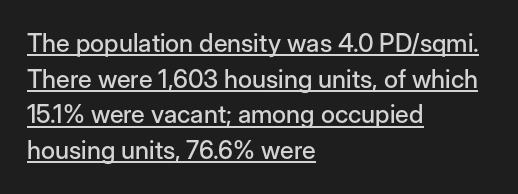
Notice how descenders clear the ascenders below comfortably — that's standard leading. Italic? Not at all — the glyphs are vertical. Reading down the block, your eye returns to a fixed left position each line. The passage shown is underscored from start to finish. Observe the ordinary spacing: letters are neighbours, not strangers.
